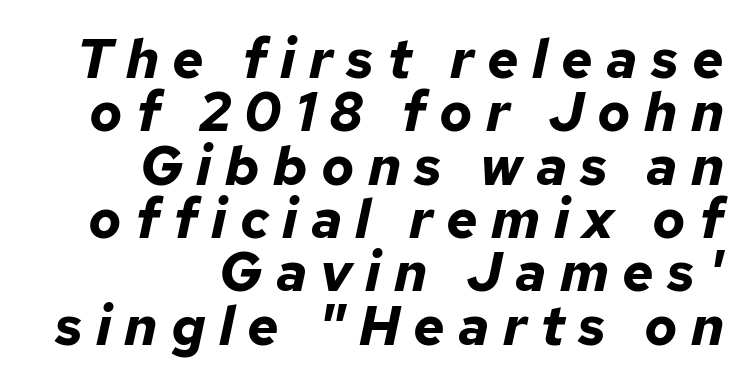
Q: Is the text bold? A: Yes.
Q: Is the text italic (slanted)? A: Yes, it leans right by about 12 degrees.
Q: Is the text underlined? A: No.
Q: How is the paragraph aligned? A: Right-aligned.
Q: Is the spacing between letters normal or unusually wide? A: Unusually wide.
Q: Is the spacing between lines tight, normal or loose? A: Tight.
Q: Width (condensed, normal, or wide)? A: Normal.
Q: Stroke contrast? A: Low.
Q: x-height? A: Medium.
Q: Monospaced? A: No.
